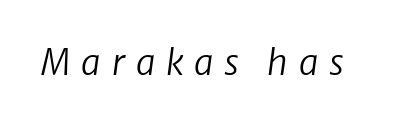
The image shows 35 px regular-weight type, italic (leaning right); set unusually wide letter spacing (+0.31 em), not underlined; low stroke contrast and a medium x-height.
